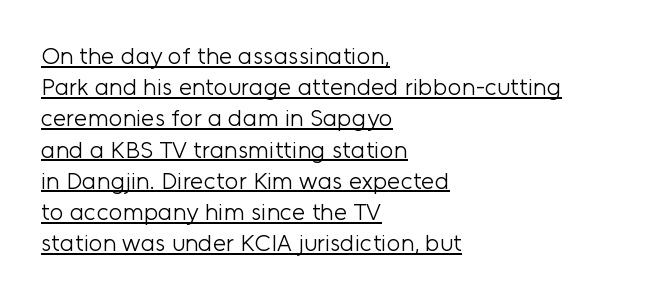
Q: Is the text bold? A: No.
Q: Is the text italic (slanted)? A: No, it is upright.
Q: Is the text underlined? A: Yes.
Q: How is the paragraph aligned? A: Left-aligned.
Q: Is the spacing between letters normal or unusually wide? A: Normal.
Q: Is the spacing between lines tight, normal or loose? A: Normal.
